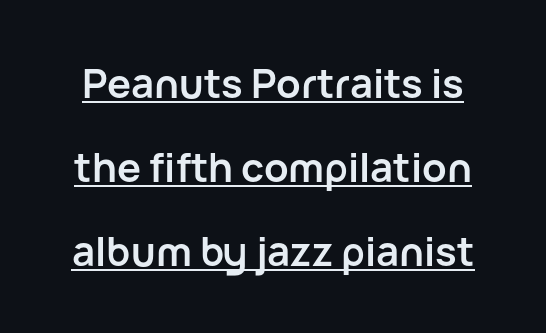
{"serif": "no", "italic": "no", "bold": "yes", "weight": "semibold", "width": "normal", "stroke_contrast": "low", "x_height": "medium", "monospaced": "no", "underline": "yes", "line_spacing": "loose", "line_spacing_ratio": 2.1, "letter_spacing": "normal", "letter_spacing_em": 0.0, "glyph_px": 40}
